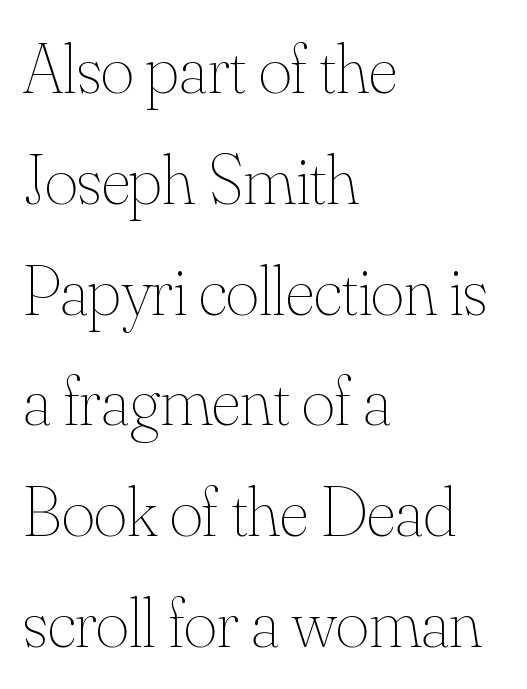
The passage shown is not underscored anywhere. Glyph-to-glyph distance matches everyday printed text. Every row of glyphs begins at an identical x-position on the left. Compared with typical paragraphs, the rows here are spaced about the same. Posture: upright roman. Think of a printed novel: that variable character pitch is what you see here.
